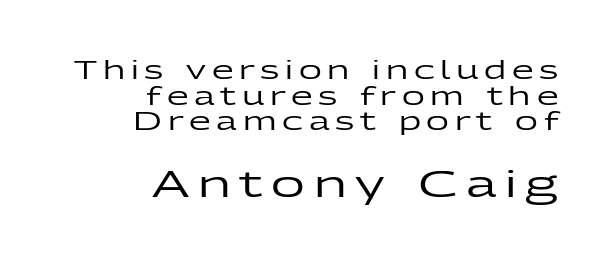
The image shows 37 px wide sans-serif type, upright; set right-aligned, tight line spacing (1.03x), unusually wide letter spacing (+0.23 em), not underlined; the second (bottom) block is 1.48x larger; low stroke contrast and a medium x-height.
